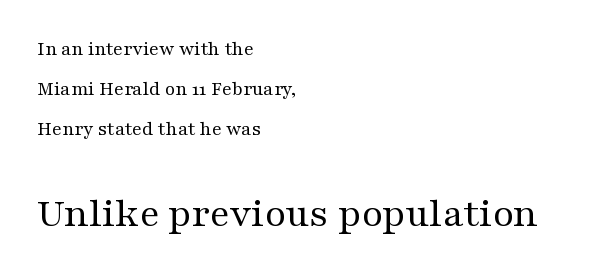
Reading down the block, your eye returns to a fixed left position each line. Quick note: interline space is abundant. The letters in the lower block stand taller than those in the block above. This is the regular roman posture of the typeface. Look at the bottom of the vertical strokes: they flare into serifs here. Letters have the restrained weight of plain body copy at most.
